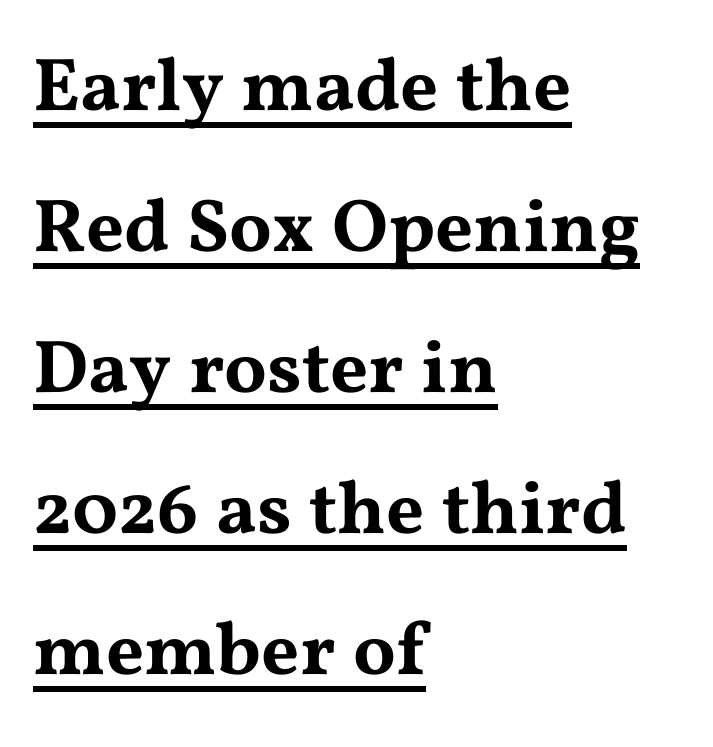
The image shows 75 px wide serif type, upright; set left-aligned, line spacing 1.88x, normal letter spacing, underlined; medium stroke contrast and a medium x-height.
